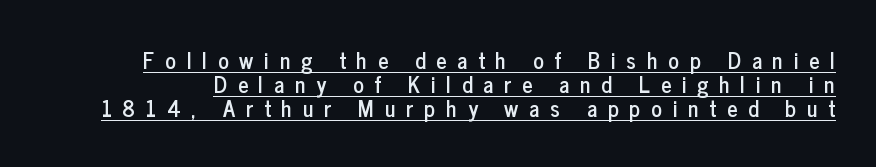
{"italic": "no", "underline": "yes", "line_spacing": "tight", "line_spacing_ratio": 1.08, "letter_spacing": "wide", "letter_spacing_em": 0.49, "glyph_px": 22}
